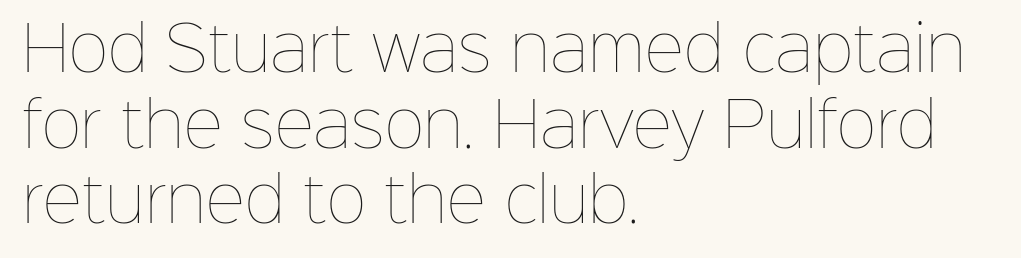
The image shows 61 px thin type, upright; set left-aligned, line spacing 1.24x, normal letter spacing, not underlined; low stroke contrast and a medium x-height.
